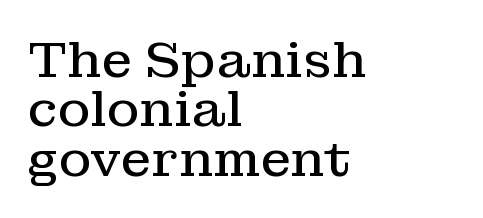
The image shows 50 px regular-weight serif type, upright; set left-aligned, tight line spacing (0.99x), normal letter spacing, not underlined; low stroke contrast and a medium x-height.
